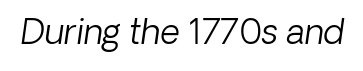
{"serif": "no", "bold": "no", "weight": "light", "width": "normal", "stroke_contrast": "low", "x_height": "medium", "monospaced": "no", "underline": "no", "letter_spacing": "normal", "letter_spacing_em": 0.0, "glyph_px": 34}
